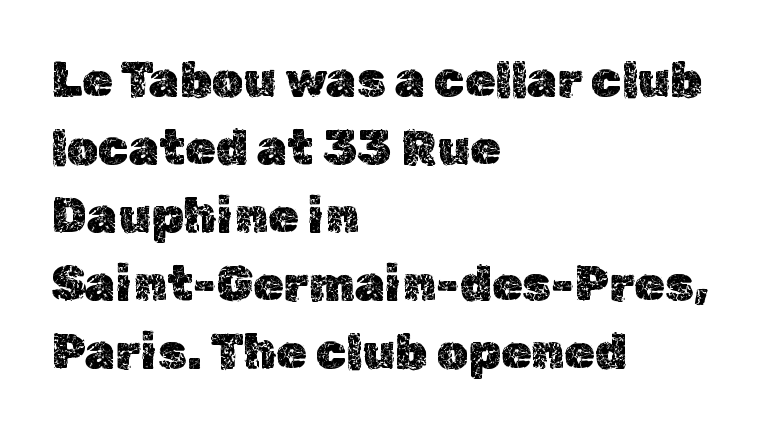
The image shows 49 px text type, upright; set left-aligned, normal line spacing (1.39x), normal letter spacing, not underlined; a medium x-height.
